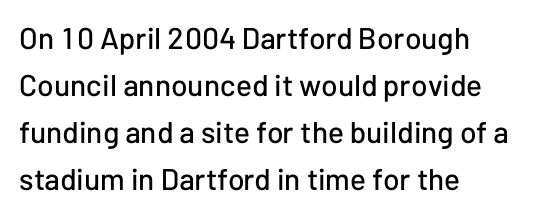
Q: Is the text italic (slanted)? A: No, it is upright.
Q: Is the typeface a serif or a sans-serif typeface? A: Sans-serif.
Q: Is the text underlined? A: No.
Q: How is the paragraph aligned? A: Left-aligned.
Q: Is the spacing between letters normal or unusually wide? A: Normal.
Q: Is the spacing between lines tight, normal or loose? A: Normal.
Q: Width (condensed, normal, or wide)? A: Normal.
Q: Stroke contrast? A: Low.
Q: x-height? A: Medium.
Q: Monospaced? A: No.
